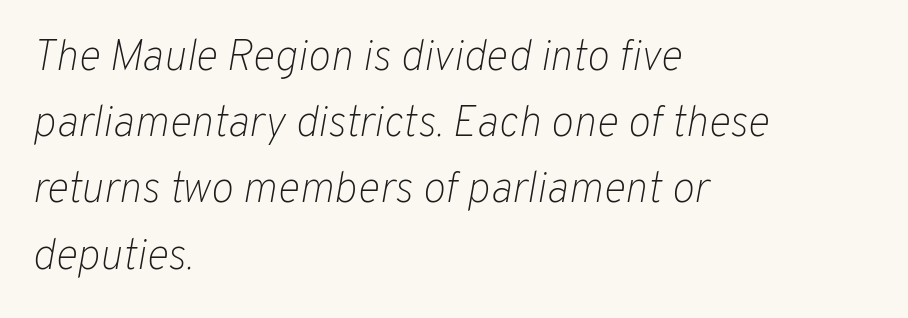
Q: Is the text bold? A: No.
Q: Is the text italic (slanted)? A: Yes, it leans right by about 10 degrees.
Q: Is the text underlined? A: No.
Q: How is the paragraph aligned? A: Left-aligned.
Q: Is the spacing between letters normal or unusually wide? A: Normal.
Q: Is the spacing between lines tight, normal or loose? A: Normal.
Q: Width (condensed, normal, or wide)? A: Normal.
Q: Stroke contrast? A: Low.
Q: x-height? A: Medium.
Q: Monospaced? A: No.
